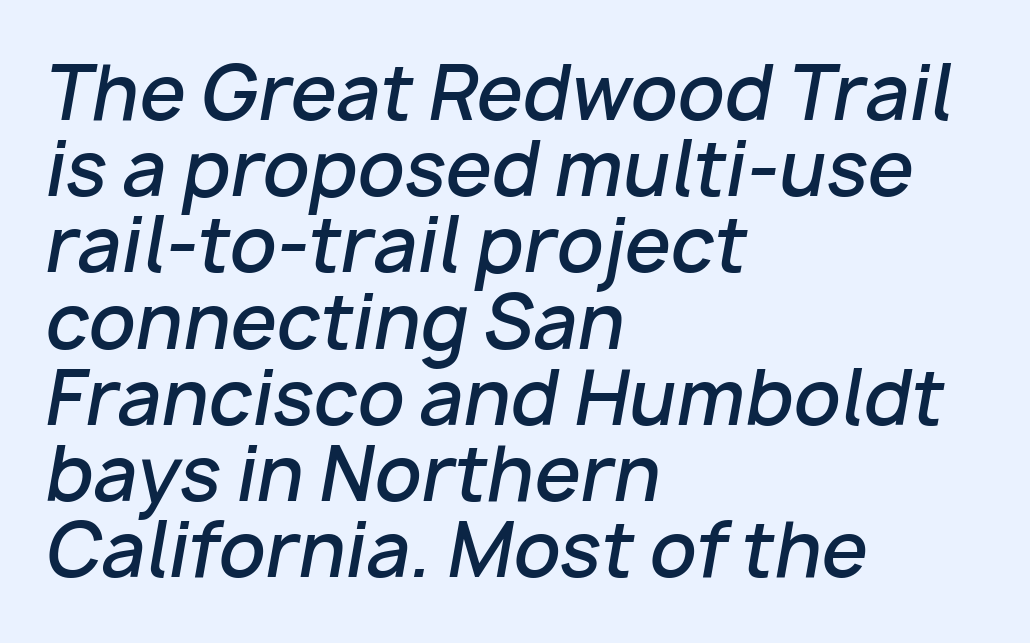
The rendering uses natural spacing where letterforms have individual widths. Nothing unusual about the tracking: characters are spaced as the font intends. Underlining? Definitely not there. On the weight axis this lands at semibold, roughly 600.
